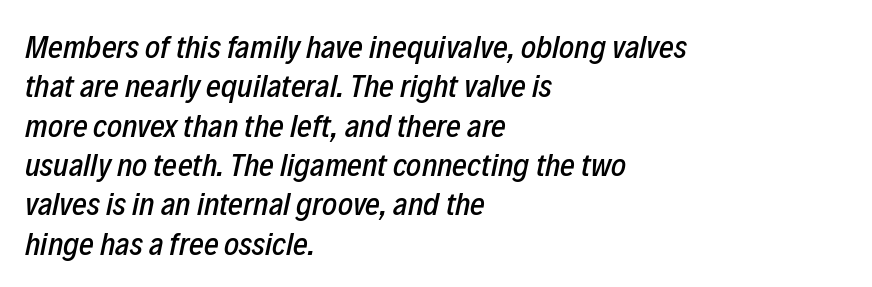
You could call the tracking neutral — neither tight nor loose. The passage shown is typed in a proportional face where columns would drift. Looking at the ascenders, they clearly lean. One-word summary of the alignment: left. The foot of each line stays bare and open.
